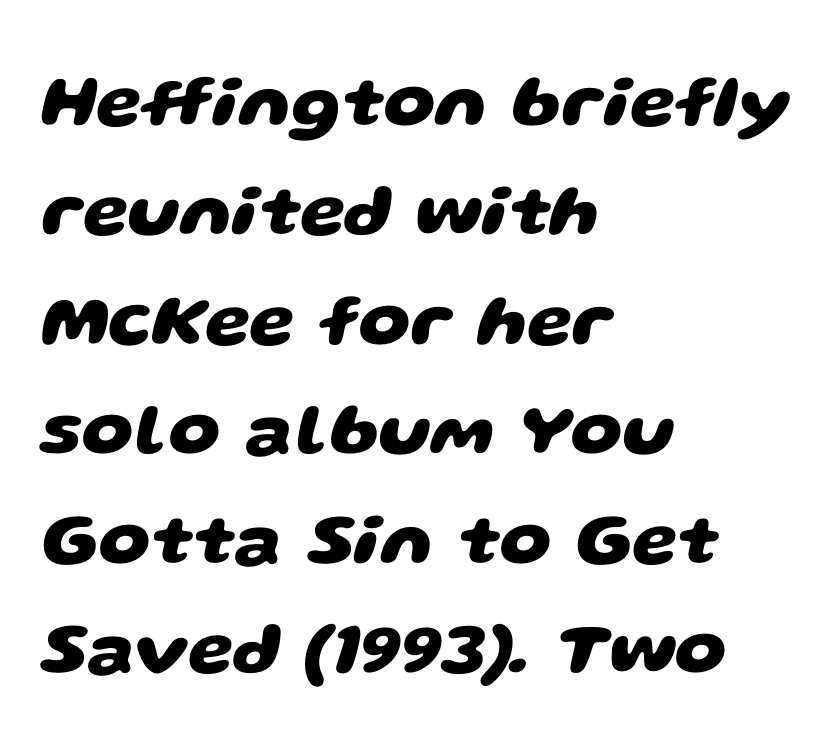
The image shows 73 px heavy, wide sans-serif type; set left-aligned, normal line spacing (1.5x), normal letter spacing, not underlined; low stroke contrast and a large x-height.
